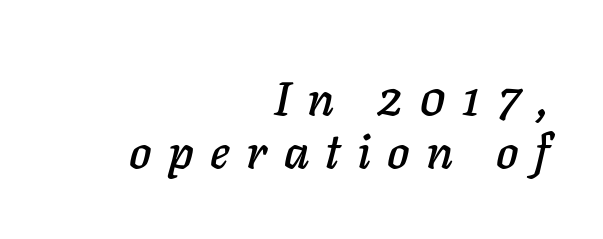
Q: Is the text italic (slanted)? A: Yes, it leans right by about 11 degrees.
Q: Is the text underlined? A: No.
Q: How is the paragraph aligned? A: Right-aligned.
Q: Is the spacing between letters normal or unusually wide? A: Unusually wide.
Q: Is the spacing between lines tight, normal or loose? A: Tight.
Q: Width (condensed, normal, or wide)? A: Normal.
Q: Stroke contrast? A: Low.
Q: x-height? A: Medium.
Q: Monospaced? A: No.
